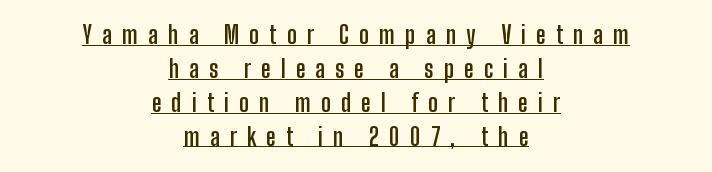
The image shows 24 px bold type, upright; set centered, normal line spacing (1.41x), unusually wide letter spacing (+0.42 em), underlined.
